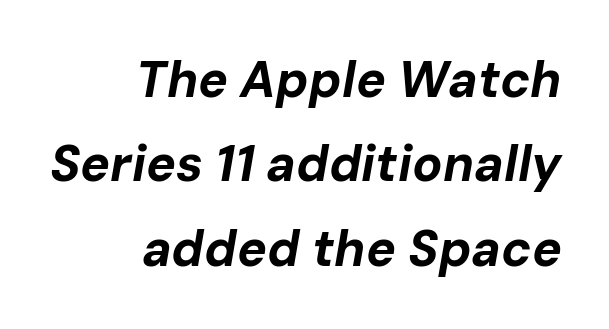
Caption: multi-line text, flush right, ragged left. Leading matches the norm, producing a regular column. Is the type bold? Yes — the strokes are clearly thick and heavy. The rendering keeps characters at their native spacing.
